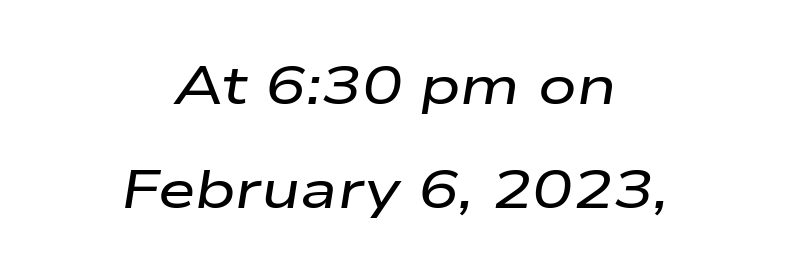
The image shows 54 px wide type, italic (leaning right); set centered, loose line spacing (1.93x), normal letter spacing, not underlined; low stroke contrast and a medium x-height.
